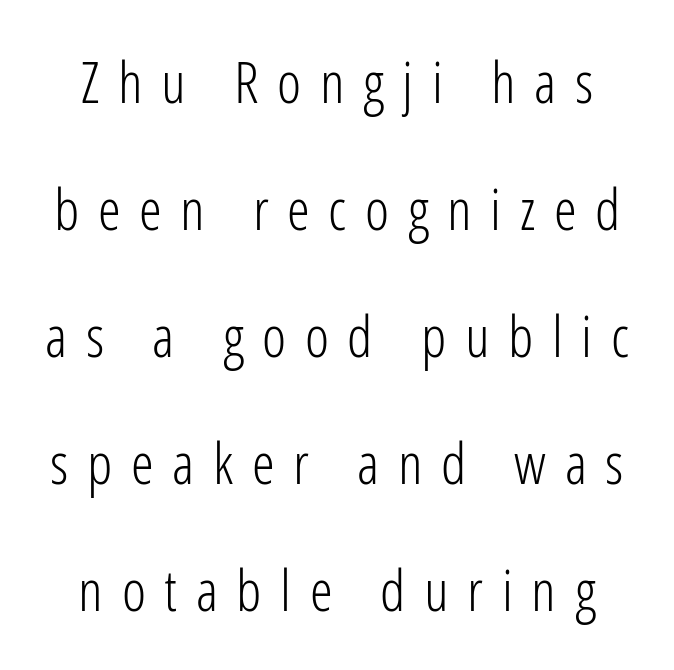
Q: Is the text bold? A: No.
Q: Is the text italic (slanted)? A: No, it is upright.
Q: Is the typeface a serif or a sans-serif typeface? A: Sans-serif.
Q: Is the text underlined? A: No.
Q: Is the spacing between letters normal or unusually wide? A: Unusually wide.
Q: Is the spacing between lines tight, normal or loose? A: Loose.
Q: Width (condensed, normal, or wide)? A: Condensed.
Q: Stroke contrast? A: Low.
Q: x-height? A: Medium.
Q: Monospaced? A: No.
